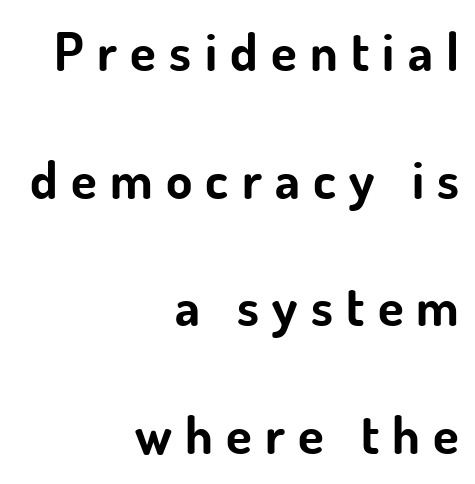
{"serif": "no", "italic": "no", "bold": "yes", "weight": "bold", "width": "normal", "stroke_contrast": "low", "x_height": "small", "monospaced": "no", "underline": "no", "align": "right", "line_spacing": "loose", "line_spacing_ratio": 2.41, "letter_spacing": "wide", "letter_spacing_em": 0.25, "glyph_px": 53}
